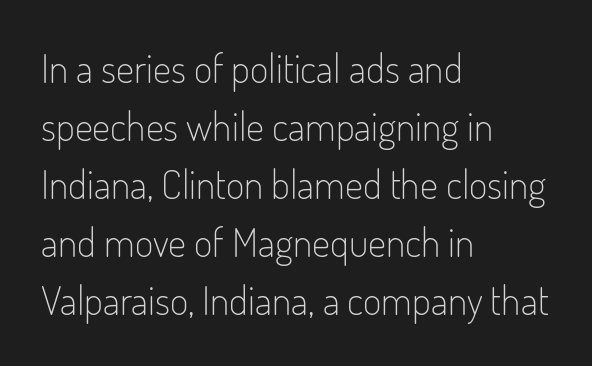
{"serif": "no", "italic": "no", "bold": "no", "weight": "light", "width": "condensed", "stroke_contrast": "low", "x_height": "small", "monospaced": "no", "underline": "no", "align": "left", "line_spacing": "normal", "line_spacing_ratio": 1.45, "letter_spacing": "normal", "letter_spacing_em": 0.0, "glyph_px": 40}
